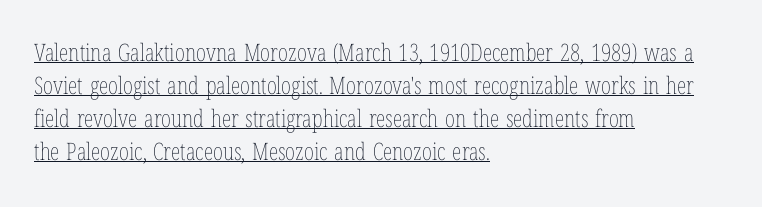
Emphasis is given by a line drawn under the lettering. The passage shown has conventional tracking throughout. The text block is weighted toward the left margin, trailing off unevenly rightward. The letters look calm and open, with moderate or lighter stems. Each new line begins a customary step beneath the previous one. Italic: no, the glyphs are upright roman.
